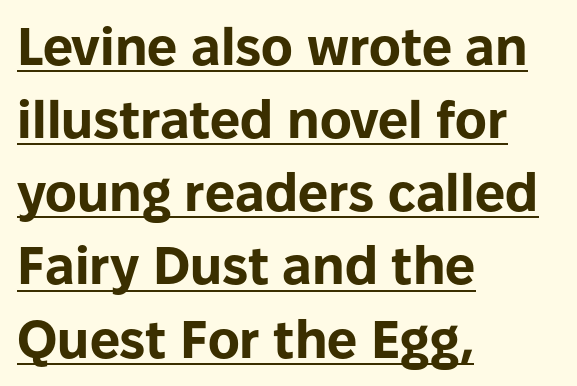
{"serif": "no", "italic": "no", "bold": "yes", "weight": "bold", "width": "normal", "stroke_contrast": "low", "x_height": "medium", "monospaced": "no", "underline": "yes", "align": "left", "line_spacing": "normal", "line_spacing_ratio": 1.38, "letter_spacing": "normal", "letter_spacing_em": 0.0, "glyph_px": 53}
